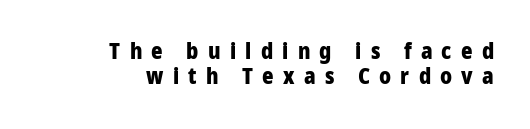
The image shows 22 px bold type, upright; set right-aligned, tight line spacing (1.14x), unusually wide letter spacing (+0.42 em), not underlined.
